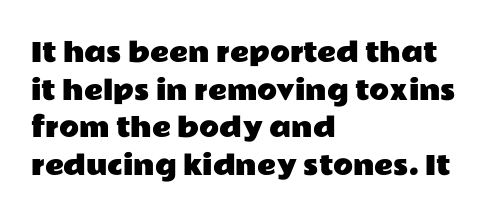
The image shows 26 px text type, upright; set left-aligned, normal line spacing (1.45x), normal letter spacing, not underlined.
